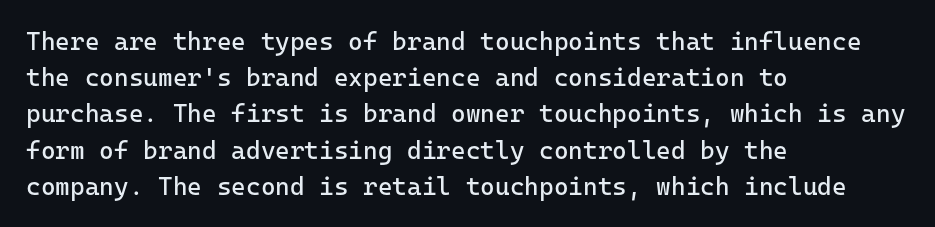
Q: Is the text bold? A: No.
Q: Is the text italic (slanted)? A: No, it is upright.
Q: Is the text underlined? A: No.
Q: How is the paragraph aligned? A: Left-aligned.
Q: Is the spacing between letters normal or unusually wide? A: Normal.
Q: Is the spacing between lines tight, normal or loose? A: Normal.
